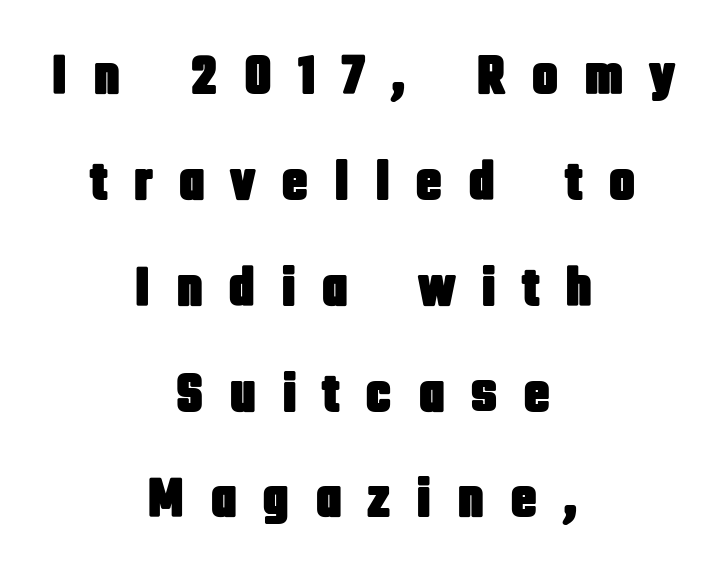
The image shows 56 px condensed sans-serif type, upright; set centered, line spacing 1.89x, unusually wide letter spacing (+0.45 em), not underlined; low stroke contrast and a large x-height.
